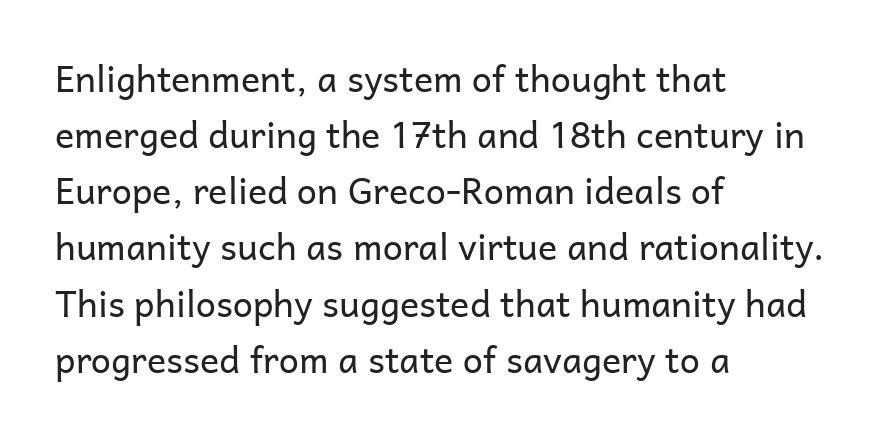
The image shows 36 px regular-weight sans-serif type, upright; set left-aligned, normal line spacing (1.56x), normal letter spacing, not underlined; low stroke contrast and a medium x-height.
